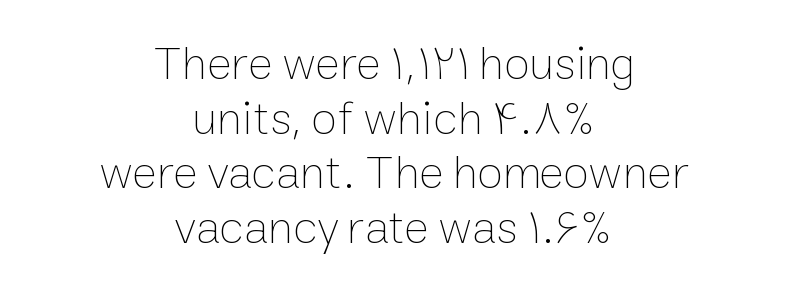
Bare-footed words on every line. The typeface has the unassuming heft of standard copy or less. Default kerning and tracking; the words read as compact shapes. Notice how the stems are strictly vertical — no italics here. You could not count columns in this text — the font is proportionally spaced. These lines are centered, leaving both edges ragged.
